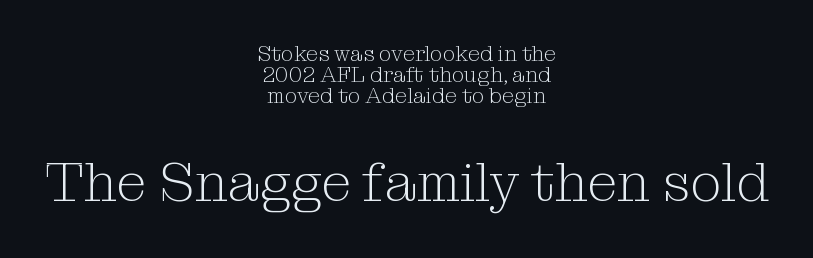
{"serif": "yes", "italic": "no", "bold": "no", "weight": "light", "width": "normal", "stroke_contrast": "medium", "x_height": "medium", "monospaced": "no", "underline": "no", "align": "center", "line_spacing": "tight", "line_spacing_ratio": 0.96, "letter_spacing": "normal", "letter_spacing_em": 0.0, "larger_block": "second", "size_ratio": 2.5, "glyph_px": 55}
